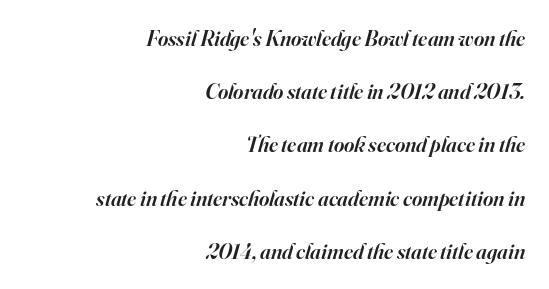
The face used here is a semibold: visibly heavier than regular, lighter than bold. Posture: slanted. Descenders hang freely into open space. Honestly, the rows look like they've been pulled way apart. Inter-character spacing is left at the font's built-in metrics. Reading down the block, your eye finds every line finishing at a fixed right position.
